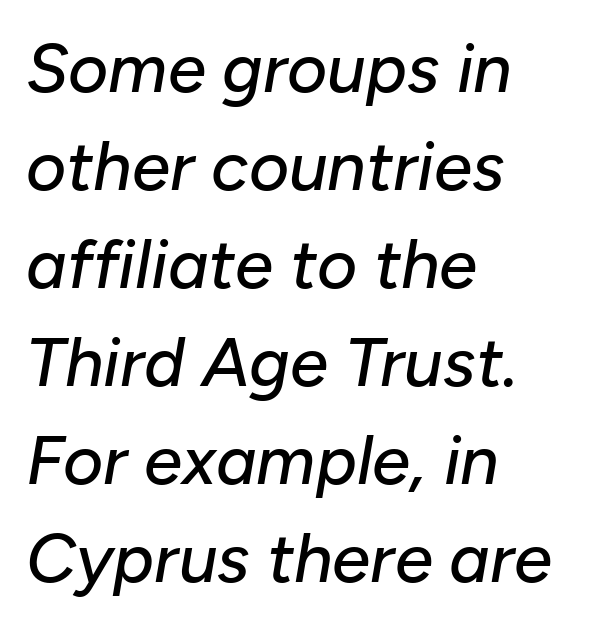
Q: Is the text italic (slanted)? A: Yes, it leans right by about 10 degrees.
Q: Is the text underlined? A: No.
Q: How is the paragraph aligned? A: Left-aligned.
Q: Is the spacing between letters normal or unusually wide? A: Normal.
Q: Is the spacing between lines tight, normal or loose? A: Normal.
Q: Width (condensed, normal, or wide)? A: Normal.
Q: Stroke contrast? A: Low.
Q: x-height? A: Medium.
Q: Monospaced? A: No.
